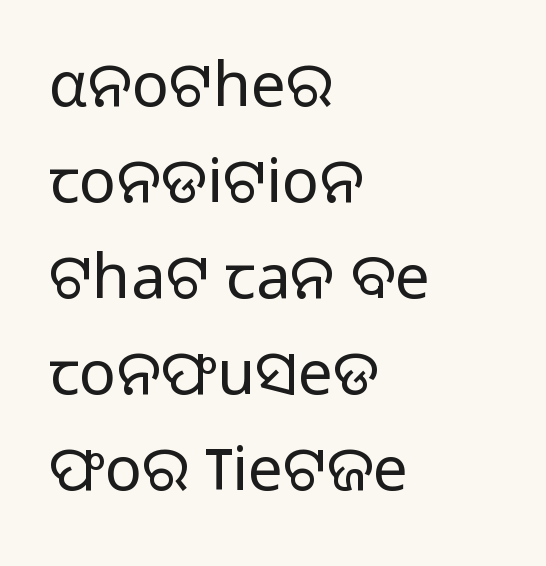
{"serif": "no", "italic": "no", "bold": "no", "weight": "light", "width": "normal", "stroke_contrast": "low", "x_height": "medium", "monospaced": "no", "underline": "no", "align": "left", "line_spacing": "normal", "line_spacing_ratio": 1.55, "letter_spacing": "normal", "letter_spacing_em": 0.0, "glyph_px": 62}
